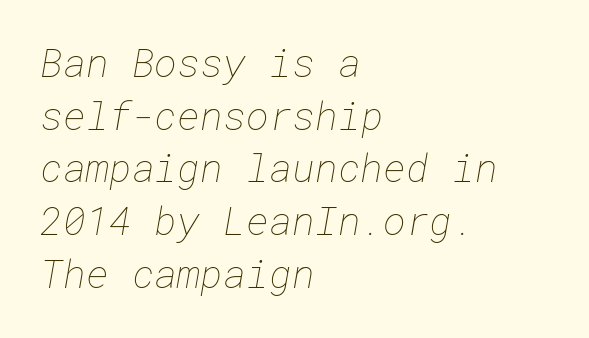
Vertically, the passage feels balanced, rows spaced as you'd expect. Tracking here is standard; glyphs follow each other at the usual distance. Short and long lines alike share a common starting point at left. Caption: face not bold, strokes unweighted. Underlining? Definitely not there.
